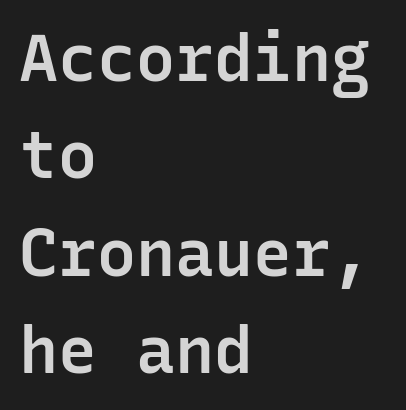
What weight is shown? A semibold, between regular and bold. Normally led — the rows are evenly, conventionally spaced. The letters march in equal steps, a hallmark of fixed-pitch type. The paragraph has a hard left edge and a soft right edge.
